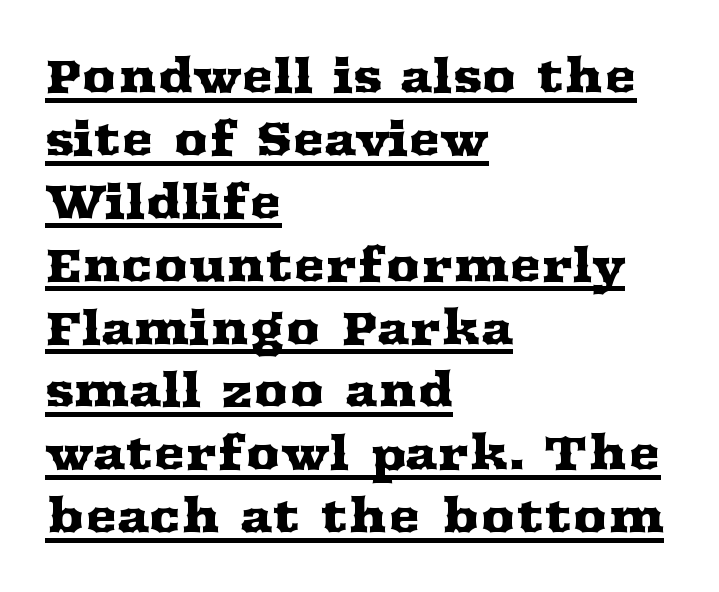
Q: Is the text italic (slanted)? A: No, it is upright.
Q: Is the typeface a serif or a sans-serif typeface? A: Serif.
Q: Is the text underlined? A: Yes.
Q: How is the paragraph aligned? A: Left-aligned.
Q: Is the spacing between letters normal or unusually wide? A: Normal.
Q: Is the spacing between lines tight, normal or loose? A: Normal.
Q: Width (condensed, normal, or wide)? A: Wide.
Q: Stroke contrast? A: Medium.
Q: x-height? A: Medium.
Q: Monospaced? A: No.
